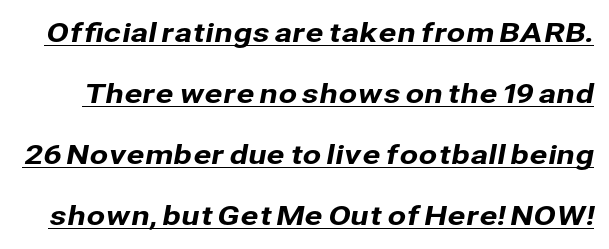
Q: Is the text underlined? A: Yes.
Q: Is the spacing between letters normal or unusually wide? A: Normal.
Q: Is the spacing between lines tight, normal or loose? A: Loose.
